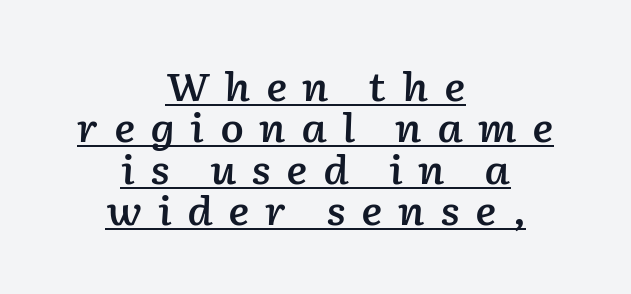
The image shows 39 px semibold type, italic (leaning right); set centered, tight line spacing (1.06x), unusually wide letter spacing (+0.39 em), underlined; low stroke contrast and a medium x-height.
